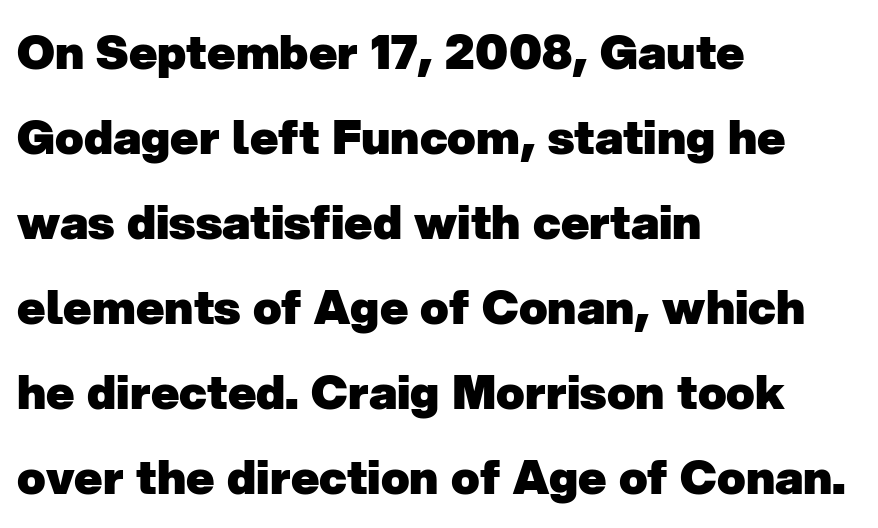
Q: Is the text bold? A: Yes.
Q: Is the typeface a serif or a sans-serif typeface? A: Sans-serif.
Q: Is the text underlined? A: No.
Q: How is the paragraph aligned? A: Left-aligned.
Q: Is the spacing between letters normal or unusually wide? A: Normal.
Q: Width (condensed, normal, or wide)? A: Normal.
Q: Stroke contrast? A: Low.
Q: x-height? A: Medium.
Q: Monospaced? A: No.
